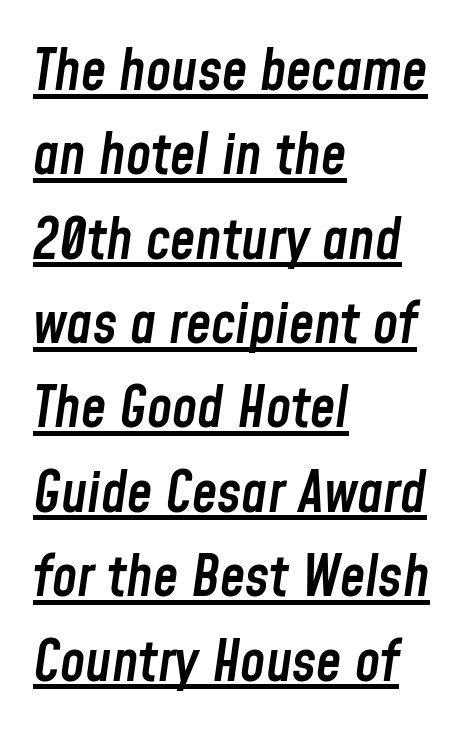
{"italic": "yes", "lean": "right", "slant_degrees": 8, "bold": "semi", "weight": "semibold", "width": "condensed", "stroke_contrast": "low", "x_height": "medium", "monospaced": "no", "underline": "yes", "align": "left", "line_spacing": "normal", "line_spacing_ratio": 1.48, "letter_spacing": "normal", "letter_spacing_em": 0.0, "glyph_px": 57}
